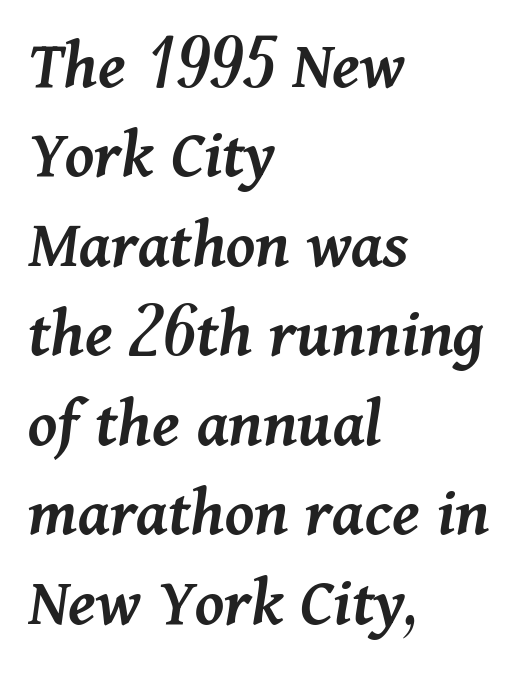
Q: Is the text bold? A: Semi-bold.
Q: Is the text italic (slanted)? A: Yes, it leans right by about 11 degrees.
Q: Is the text underlined? A: No.
Q: How is the paragraph aligned? A: Left-aligned.
Q: Is the spacing between letters normal or unusually wide? A: Normal.
Q: Is the spacing between lines tight, normal or loose? A: Normal.
Q: Width (condensed, normal, or wide)? A: Normal.
Q: Stroke contrast? A: Medium.
Q: x-height? A: Medium.
Q: Monospaced? A: No.
